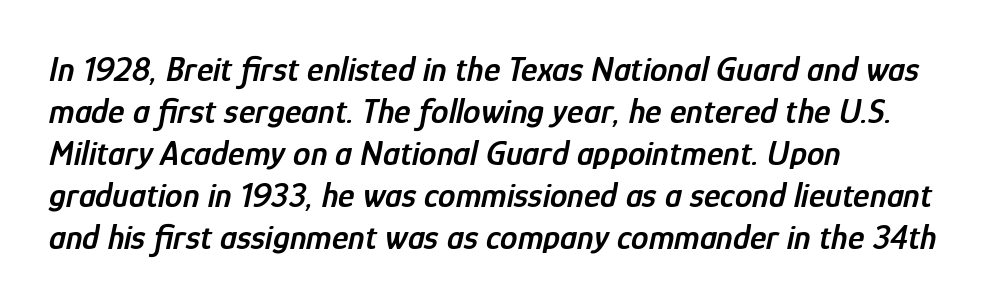
A student would call this left alignment; a typographer would say flush left, rag right. Underlining? Definitely not there. The face used here is proportionally spaced, like ordinary book or web type. Italic? Definitely — the glyphs are oblique. On the weight axis this lands at semibold, roughly 600. Compared with typical body copy, the letter spacing here is the same.
